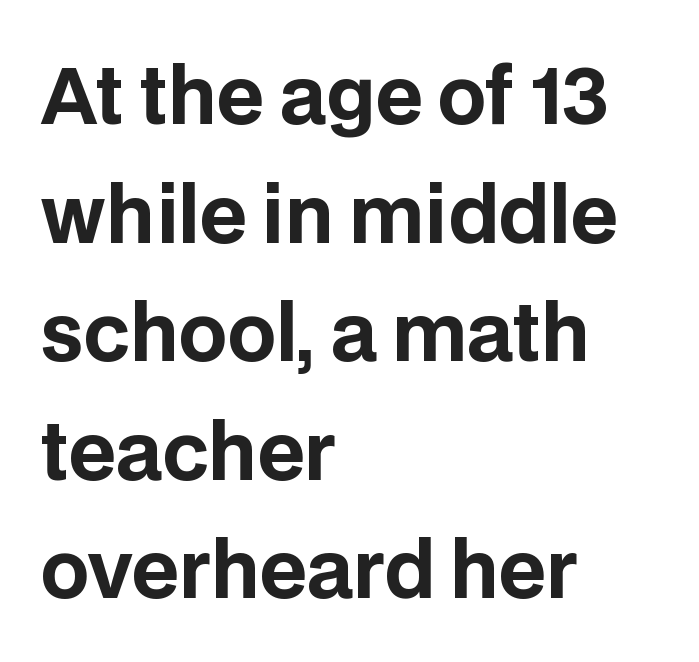
Short note: letters normally spaced. Just letters on the line, the space beneath them empty. The letters stand upright; this is a roman face. Looks like regular typesetting: each glyph gets only the width it needs.
